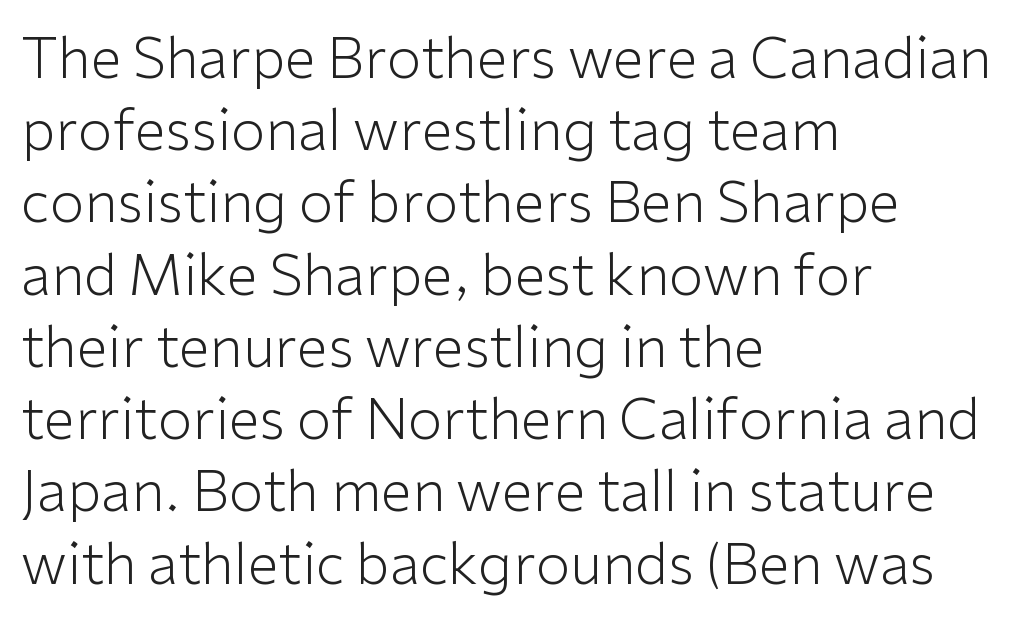
{"serif": "no", "italic": "no", "bold": "no", "weight": "light", "width": "normal", "stroke_contrast": "low", "x_height": "medium", "monospaced": "no", "underline": "no", "align": "left", "line_spacing": "normal", "line_spacing_ratio": 1.29, "letter_spacing": "normal", "letter_spacing_em": 0.0, "glyph_px": 56}
